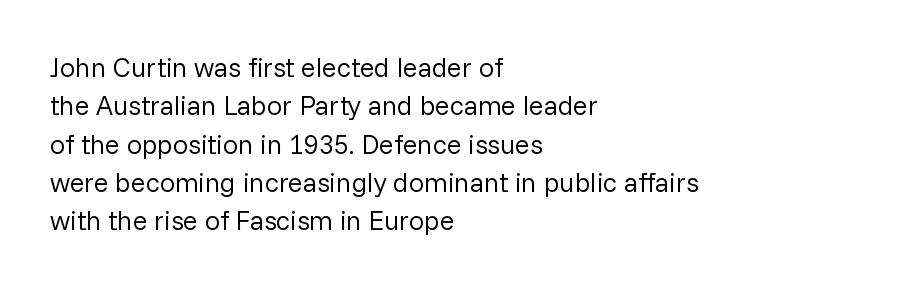
The image shows 27 px text type, upright; set left-aligned, normal line spacing (1.42x), normal letter spacing, not underlined.
